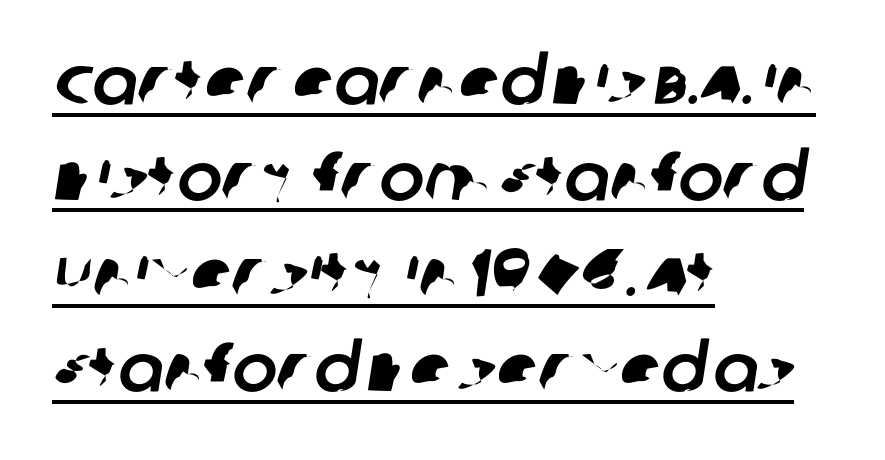
The image shows 67 px sans-serif type; set left-aligned, normal line spacing (1.43x), normal letter spacing, underlined; low stroke contrast and a large x-height.
